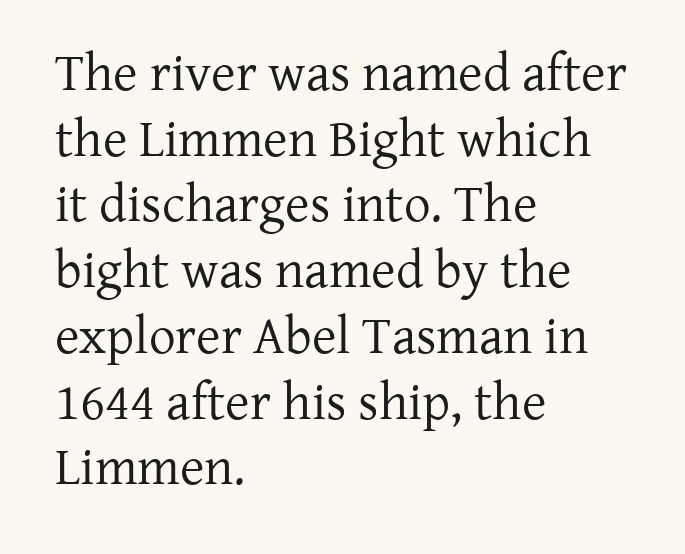
Q: Is the text bold? A: No.
Q: Is the text italic (slanted)? A: No, it is upright.
Q: Is the typeface a serif or a sans-serif typeface? A: Serif.
Q: Is the text underlined? A: No.
Q: How is the paragraph aligned? A: Left-aligned.
Q: Is the spacing between letters normal or unusually wide? A: Normal.
Q: Width (condensed, normal, or wide)? A: Normal.
Q: Stroke contrast? A: Low.
Q: x-height? A: Medium.
Q: Monospaced? A: No.
